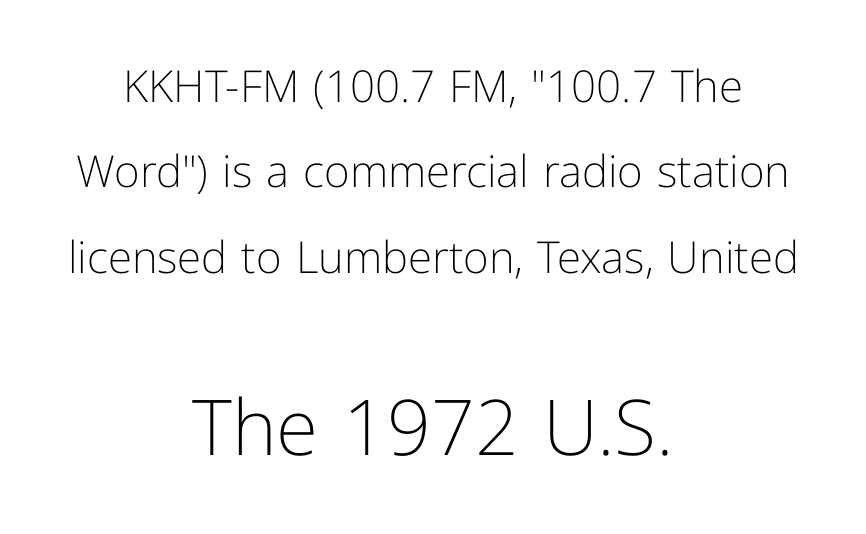
Q: Is the text bold? A: No.
Q: Is the text italic (slanted)? A: No, it is upright.
Q: Is the typeface a serif or a sans-serif typeface? A: Sans-serif.
Q: Is the text underlined? A: No.
Q: How is the paragraph aligned? A: Centered.
Q: Is the spacing between letters normal or unusually wide? A: Normal.
Q: Is the spacing between lines tight, normal or loose? A: Loose.
Q: Which block of text is set in a larger size, the first (top) or the second (bottom)? A: The second (bottom) one.
Q: Width (condensed, normal, or wide)? A: Normal.
Q: Stroke contrast? A: Low.
Q: x-height? A: Medium.
Q: Monospaced? A: No.
